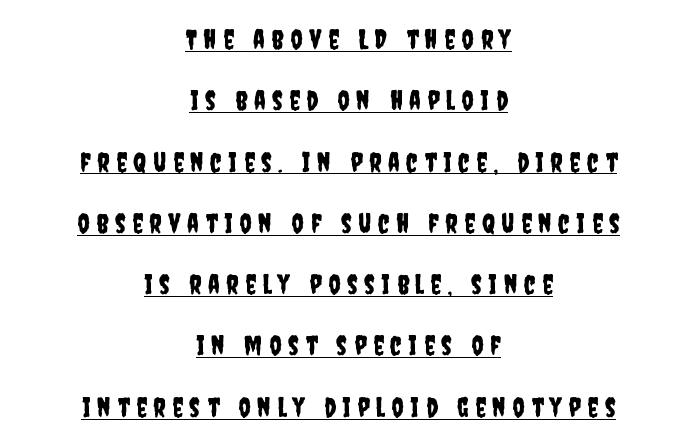
Q: Is the text italic (slanted)? A: No, it is upright.
Q: Is the text underlined? A: Yes.
Q: How is the paragraph aligned? A: Centered.
Q: Is the spacing between letters normal or unusually wide? A: Unusually wide.
Q: Is the spacing between lines tight, normal or loose? A: Loose.
